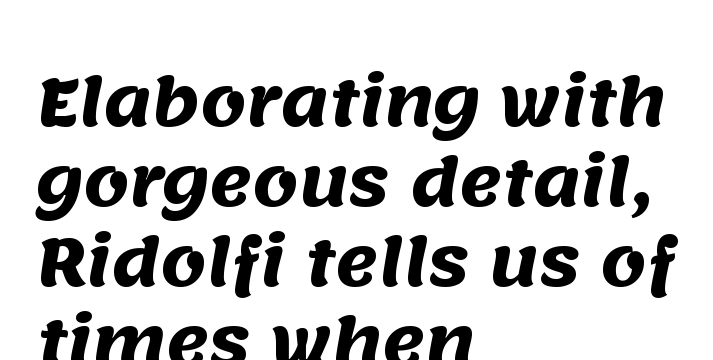
Line starts are locked; line ends wander. The passage shown is emphatically bold. The letters carry no serifs — their stems end cleanly without finishing strokes. Note the varied advance widths — an 'i' is clearly narrower than an 'm'. How are the letters spaced? Ordinarily, with no added tracking.
